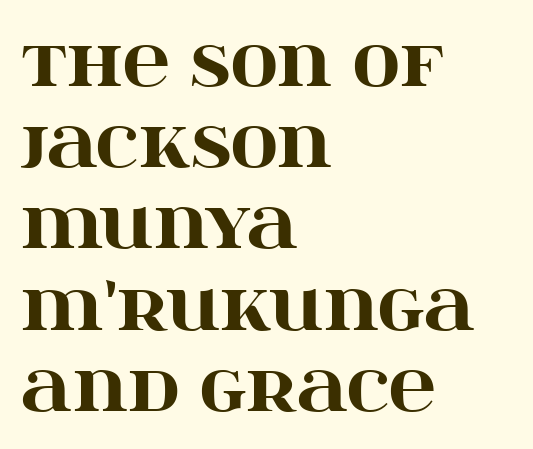
The rendering uses natural spacing where letterforms have individual widths. Chunky letters — that's bold for sure. Tracking value appears to be zero — textbook default spacing. Honestly, the row spacing looks completely unremarkable. Do the letters lean? They stand straight.
